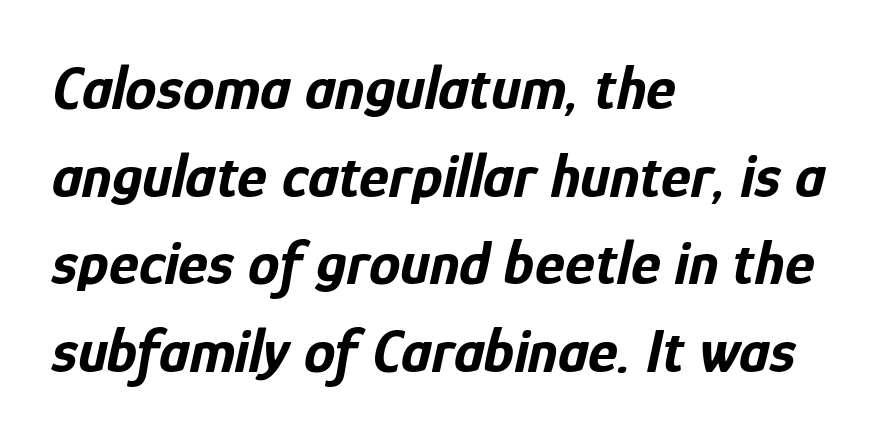
The image shows 63 px bold, condensed type, italic (leaning right); set left-aligned, normal line spacing (1.39x), normal letter spacing, not underlined; low stroke contrast and a medium x-height.
